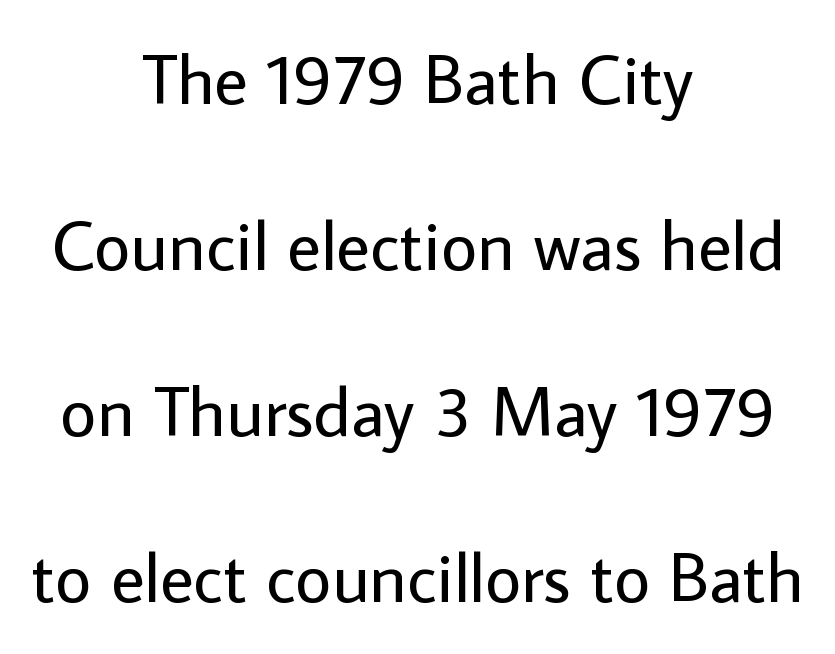
The space directly below the letters is spotless. Character widths vary here, with narrow letters taking less room than wide ones. In terms of letterspacing, this is plain default setting. Is this a heavy cut? Hardly; it is regular or lighter. Posture: straight, roman, zero tilt.
